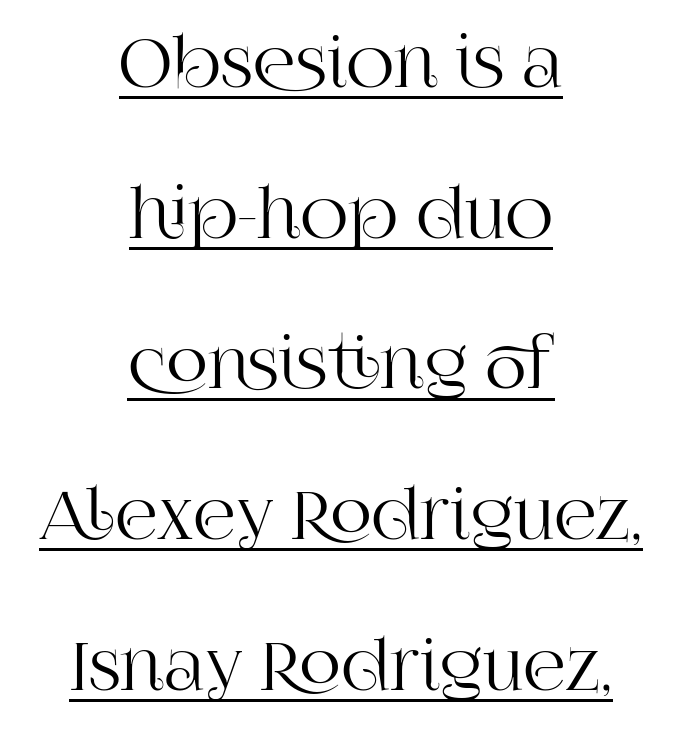
This sample is center-justified, so both line endings float freely. The rendering uses natural spacing where letterforms have individual widths. The designer dialed line spacing up above the default. The letters stand straight up with perfectly vertical stems.
